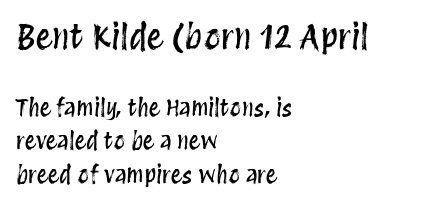
The image shows 34 px condensed type, upright; set left-aligned, normal line spacing (1.46x), normal letter spacing, not underlined; the first (top) block is 1.48x larger; medium stroke contrast and a large x-height.
